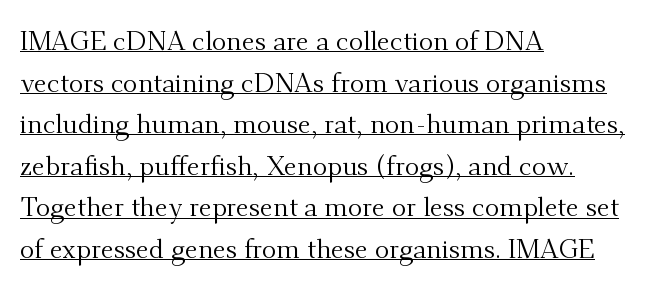
The image shows 27 px text type, upright; set left-aligned, normal line spacing (1.54x), normal letter spacing, underlined.
